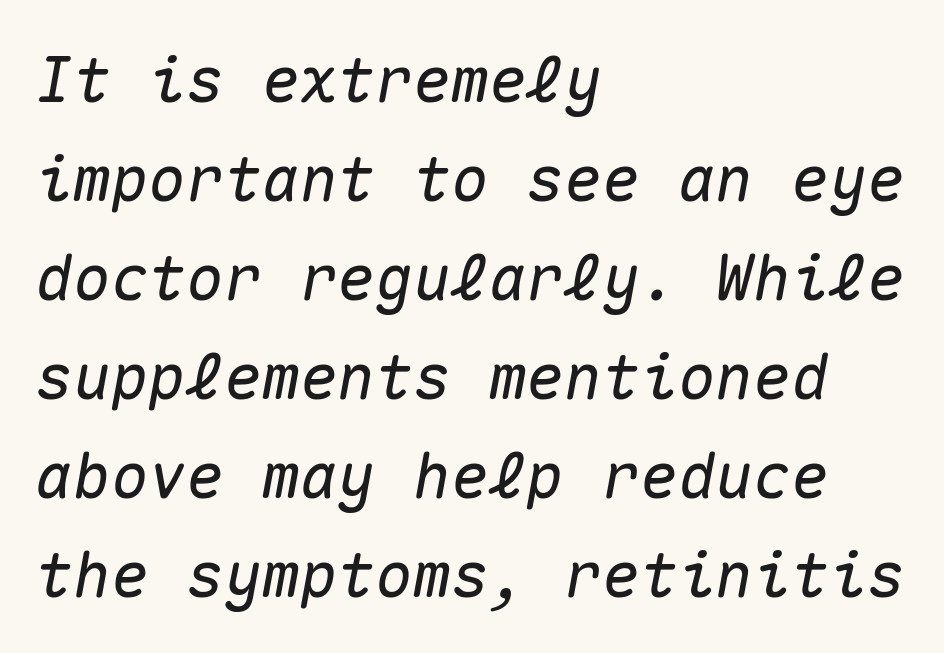
Q: Is the text italic (slanted)? A: Yes, it leans right by about 10 degrees.
Q: Is the text underlined? A: No.
Q: How is the paragraph aligned? A: Left-aligned.
Q: Is the spacing between letters normal or unusually wide? A: Normal.
Q: Is the spacing between lines tight, normal or loose? A: Normal.
Q: Width (condensed, normal, or wide)? A: Normal.
Q: Stroke contrast? A: Medium.
Q: x-height? A: Medium.
Q: Monospaced? A: Yes.
